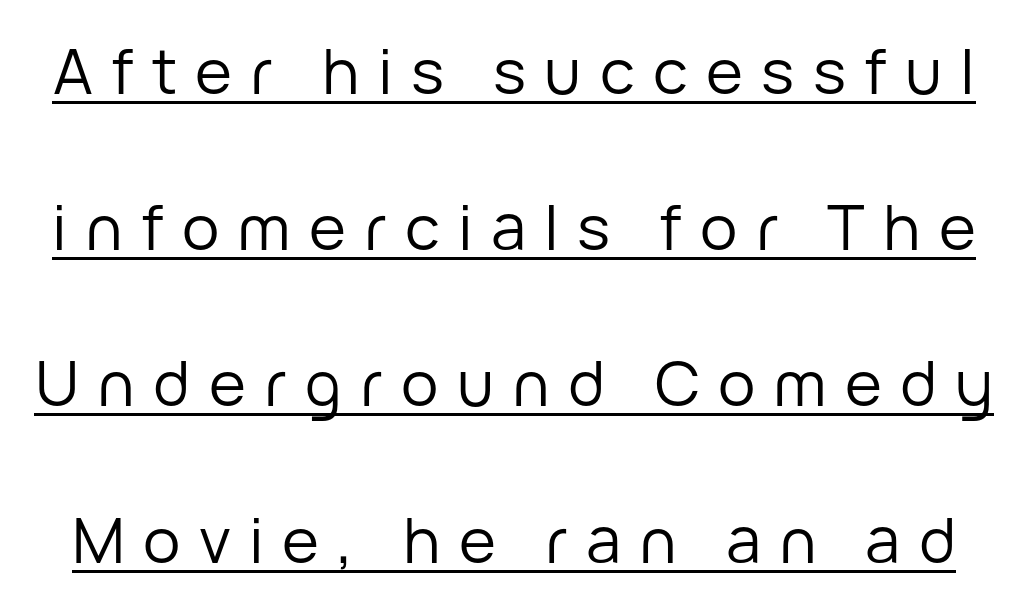
{"serif": "no", "italic": "no", "bold": "no", "weight": "regular", "width": "normal", "stroke_contrast": "low", "x_height": "medium", "monospaced": "no", "underline": "yes", "line_spacing": "loose", "line_spacing_ratio": 2.48, "letter_spacing": "wide", "letter_spacing_em": 0.29, "glyph_px": 63}
